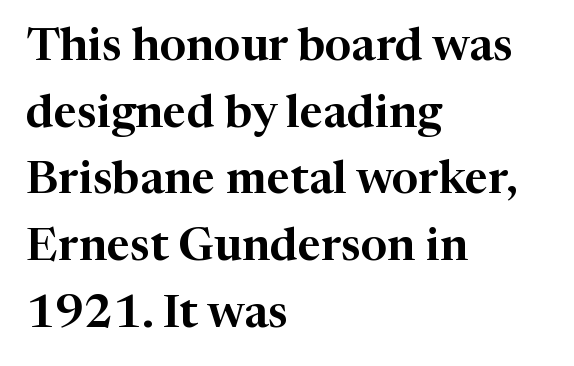
{"serif": "yes", "italic": "no", "width": "normal", "stroke_contrast": "high", "x_height": "medium", "monospaced": "no", "underline": "no", "align": "left", "line_spacing": "normal", "line_spacing_ratio": 1.45, "letter_spacing": "normal", "letter_spacing_em": 0.0, "glyph_px": 46}
